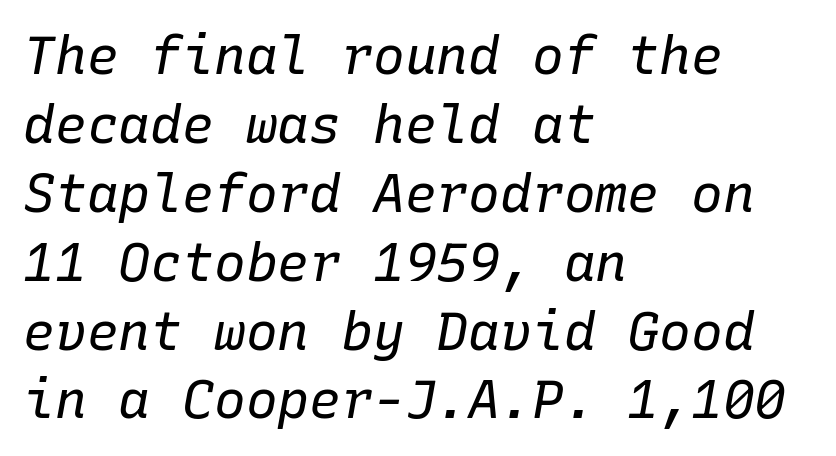
{"italic": "yes", "lean": "right", "slant_degrees": 10, "bold": "no", "weight": "regular", "width": "normal", "stroke_contrast": "low", "x_height": "medium", "monospaced": "yes", "underline": "no", "align": "left", "line_spacing": "normal", "line_spacing_ratio": 1.3, "letter_spacing": "normal", "letter_spacing_em": 0.0, "glyph_px": 53}
